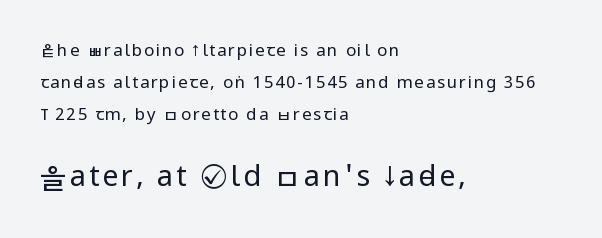
{"serif": "no", "italic": "no", "bold": "no", "weight": "regular", "width": "condensed", "stroke_contrast": "low", "x_height": "large", "monospaced": "no", "underline": "no", "align": "left", "line_spacing_ratio": 1.87, "larger_block": "second", "size_ratio": 1.71, "glyph_px": 29}
